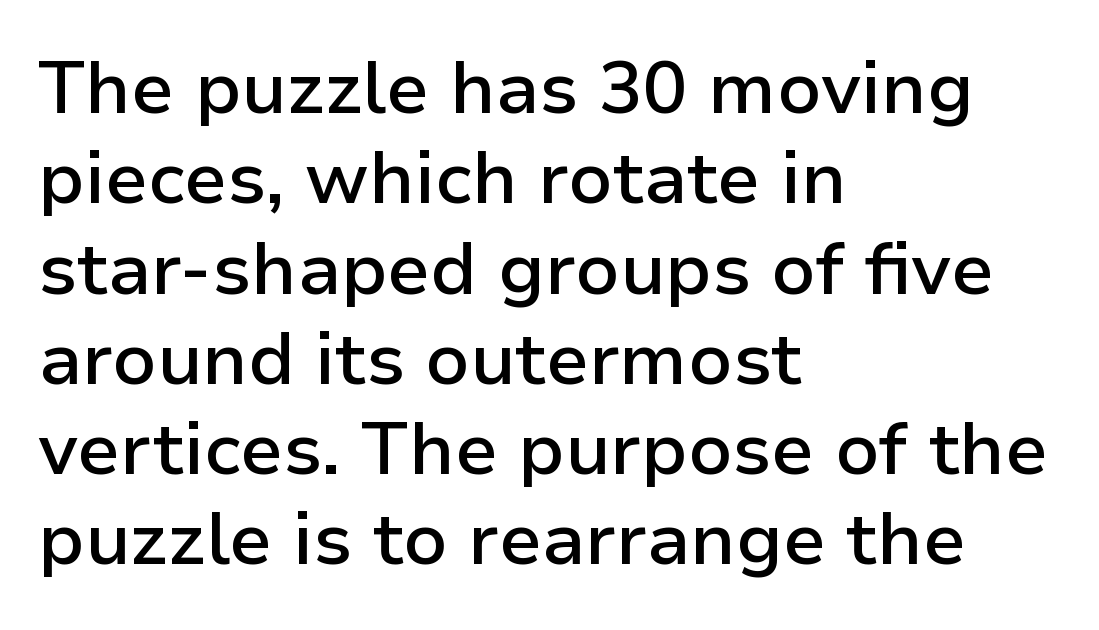
{"serif": "no", "italic": "no", "bold": "semi", "weight": "semibold", "width": "normal", "stroke_contrast": "low", "x_height": "medium", "monospaced": "no", "underline": "no", "align": "left", "line_spacing_ratio": 1.22, "letter_spacing": "normal", "letter_spacing_em": 0.0, "glyph_px": 74}
